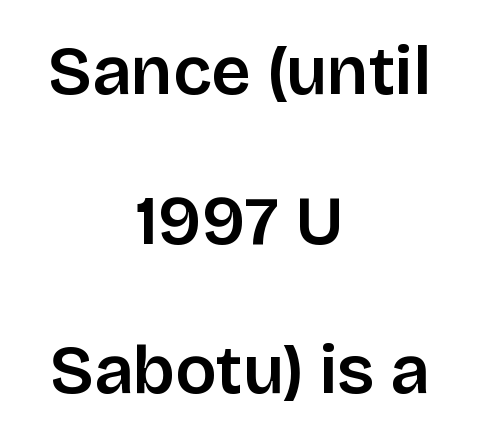
Horizontally, the lines are justified to the midpoint only. Is there much room between lines? Yes — plenty of vertical air separates them. To sum up the face: it is a sans, with no serifs. Students, this is semibold: more ink than regular, less than bold. Think of a printed novel: that variable character pitch is what you see here.
